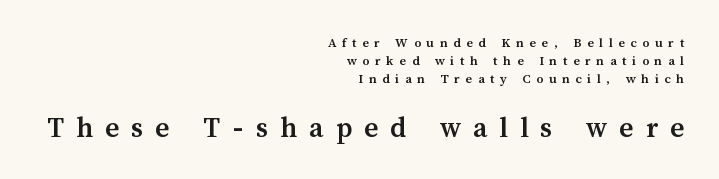
Q: Is the text bold? A: Yes.
Q: Is the text italic (slanted)? A: No, it is upright.
Q: Is the text underlined? A: No.
Q: How is the paragraph aligned? A: Right-aligned.
Q: Is the spacing between letters normal or unusually wide? A: Unusually wide.
Q: Is the spacing between lines tight, normal or loose? A: Normal.
Q: Which block of text is set in a larger size, the first (top) or the second (bottom)? A: The second (bottom) one.
Q: Width (condensed, normal, or wide)? A: Normal.
Q: Stroke contrast? A: Medium.
Q: x-height? A: Medium.
Q: Monospaced? A: No.
